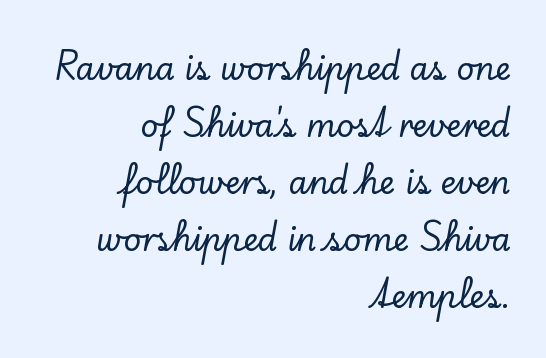
The image shows 31 px serif type; set right-aligned, line spacing 1.84x, normal letter spacing, not underlined; low stroke contrast and a small x-height.
